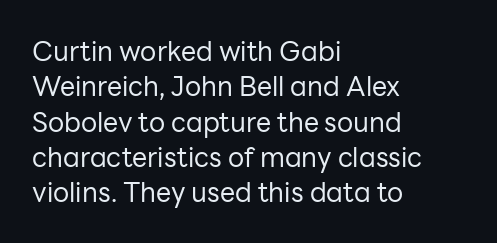
{"italic": "no", "bold": "no", "underline": "no", "align": "left", "line_spacing": "normal", "line_spacing_ratio": 1.31, "letter_spacing": "normal", "letter_spacing_em": 0.0, "glyph_px": 27}
